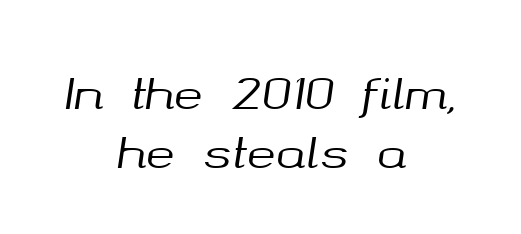
Q: Is the text italic (slanted)? A: Yes, it leans right by about 8 degrees.
Q: Is the text underlined? A: No.
Q: How is the paragraph aligned? A: Centered.
Q: Is the spacing between letters normal or unusually wide? A: Normal.
Q: Is the spacing between lines tight, normal or loose? A: Normal.
Q: Width (condensed, normal, or wide)? A: Normal.
Q: Stroke contrast? A: Medium.
Q: x-height? A: Medium.
Q: Monospaced? A: No.
